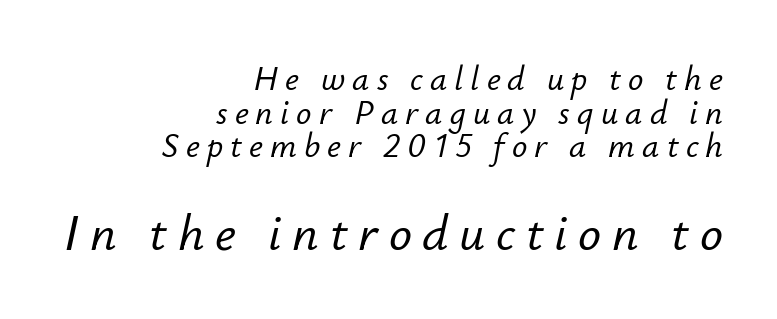
One-word summary of the alignment: right. Varying glyph widths throughout — classic text-font behaviour. Notice how the stems are inclined rather than vertical — that's the hallmark of italics. Vertically, the passage feels compressed, each row crowding the next. Students, note that the glyphs here are deliberately spaced far apart. The lower block of text is set noticeably larger than the block above it.
